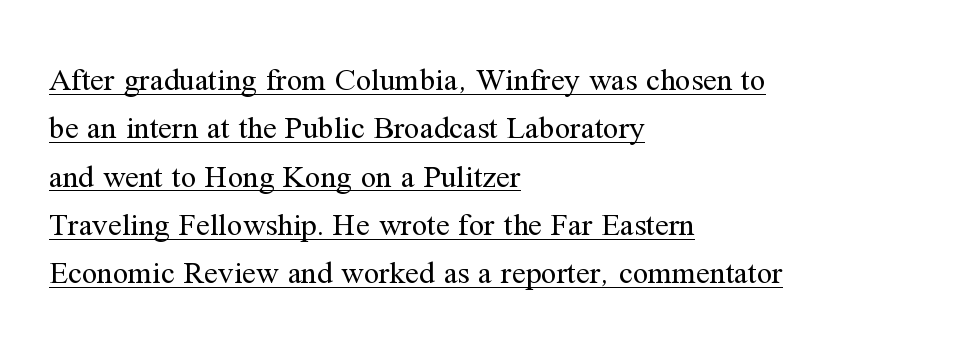
The image shows 31 px regular-weight serif type, upright; set left-aligned, normal line spacing (1.56x), normal letter spacing, underlined; medium stroke contrast and a medium x-height.
